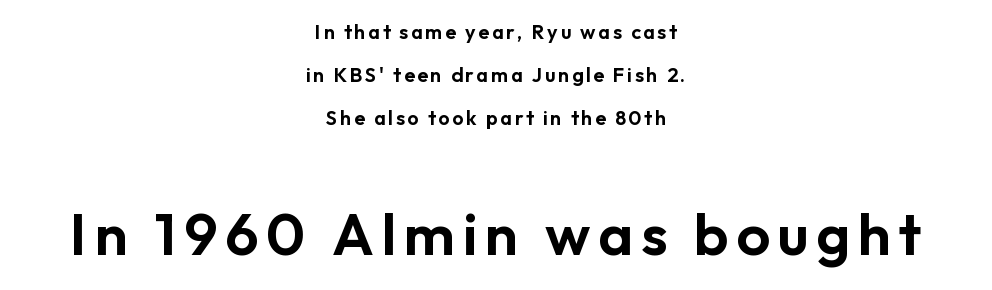
This sample has the flowing, uneven cadence of proportional lettering. These lines stack symmetrically, like a column narrowing and widening about its center. If you measured baseline to baseline, you'd find a long distance. Compare the two chunks: the lower has the greater cap height. Notice how the stems are strictly vertical — no italics here. Quick note: underline off.
